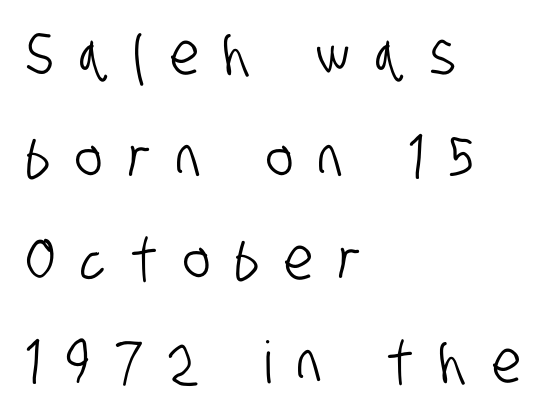
A typesetter would call this heavily tracked-out type. In CSS terms this would be text-align: left. The area under the type is left untouched. The font family rendered here belongs to the sans-serif group.
